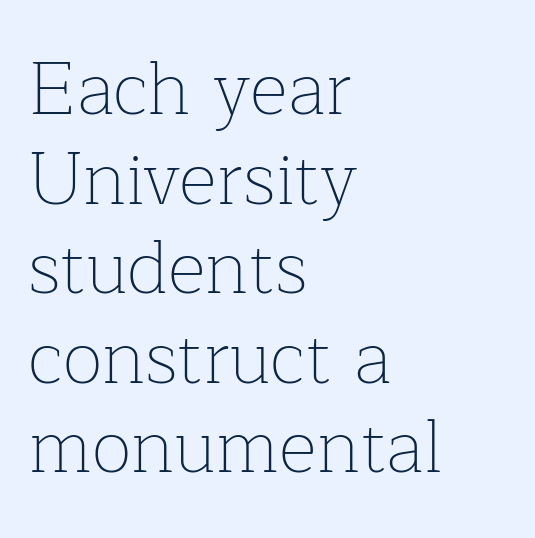
Any mark beneath the type? The region is blank. Observe the serifs anchoring each vertical stroke in this sample. Typeset ragged right — the left edge is the straight one. Summary of weight: not heavy and not bold. Default kerning and tracking; the words read as compact shapes.
